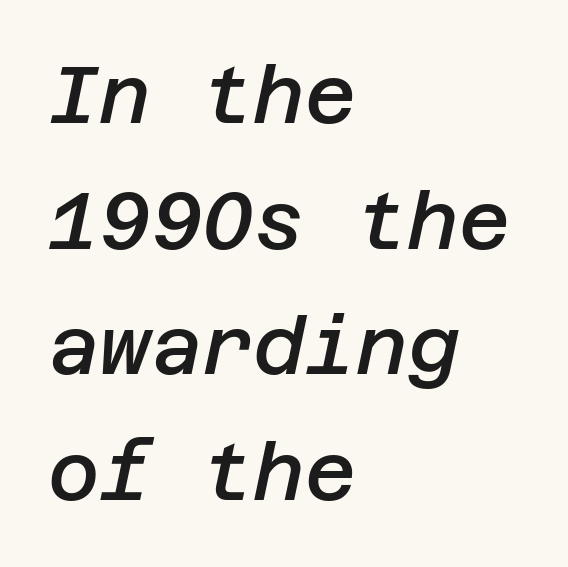
Q: Is the text bold? A: Semi-bold.
Q: Is the text italic (slanted)? A: Yes, it leans right by about 12 degrees.
Q: Is the text underlined? A: No.
Q: How is the paragraph aligned? A: Left-aligned.
Q: Is the spacing between letters normal or unusually wide? A: Normal.
Q: Is the spacing between lines tight, normal or loose? A: Normal.
Q: Width (condensed, normal, or wide)? A: Normal.
Q: Stroke contrast? A: Low.
Q: x-height? A: Large.
